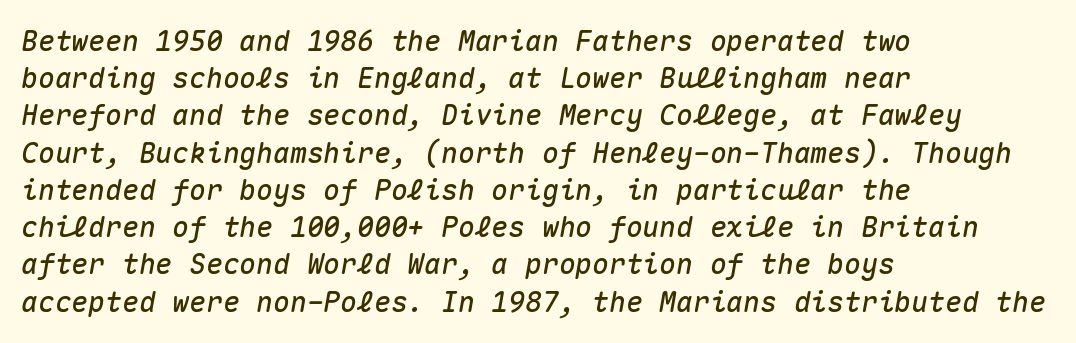
Q: Is the text italic (slanted)? A: Yes, it leans right by about 10 degrees.
Q: Is the text underlined? A: No.
Q: How is the paragraph aligned? A: Left-aligned.
Q: Is the spacing between letters normal or unusually wide? A: Normal.
Q: Is the spacing between lines tight, normal or loose? A: Normal.
Q: Width (condensed, normal, or wide)? A: Normal.
Q: Stroke contrast? A: Medium.
Q: x-height? A: Medium.
Q: Monospaced? A: Yes.
